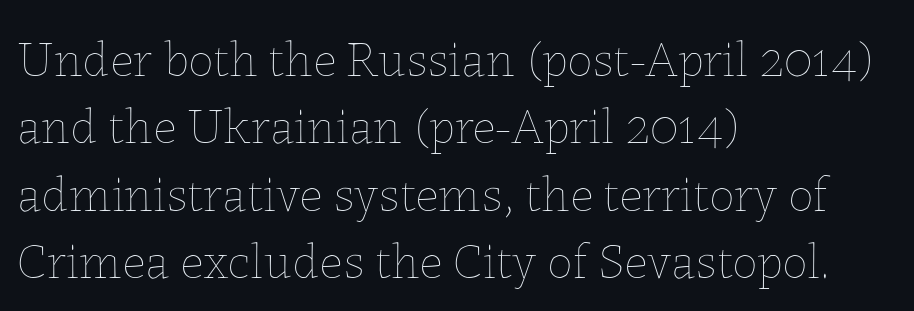
Stems and bowls with no extra thickness — not bold. The specimen reads as upright at a glance. A bare baseline throughout the passage. These lines stack with their left ends in a neat column. Interline gaps are of average width in this sample. Observe the ordinary spacing: letters are neighbours, not strangers.
